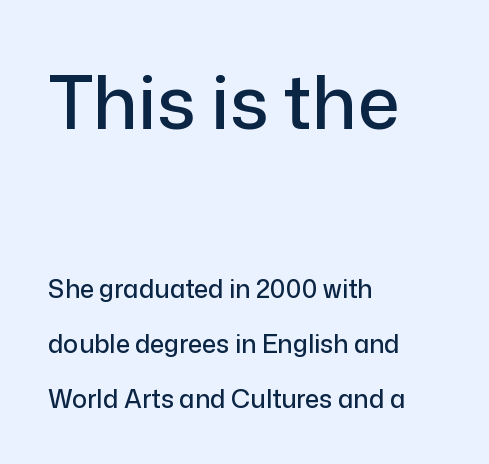
{"serif": "no", "italic": "no", "width": "normal", "stroke_contrast": "low", "x_height": "medium", "monospaced": "no", "underline": "no", "align": "left", "line_spacing": "loose", "line_spacing_ratio": 2.2, "letter_spacing": "normal", "letter_spacing_em": 0.0, "larger_block": "first", "size_ratio": 2.96, "glyph_px": 74}
